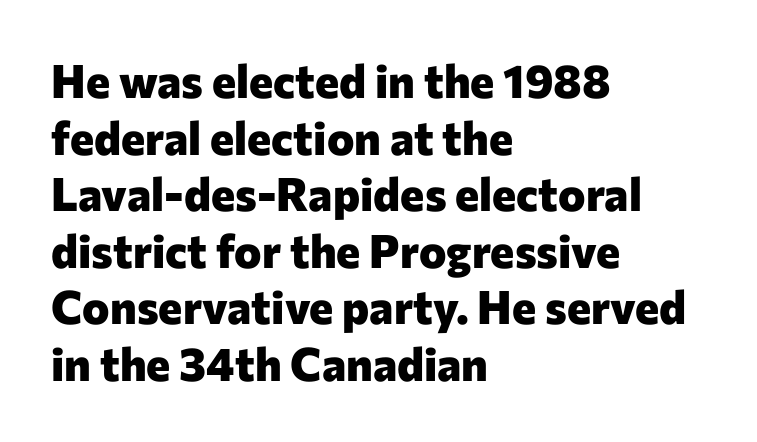
The strip under each line holds only bare page. Ascenders rise straight up at ninety degrees. Does the type have serifs? No, each stem ends abruptly. A dark, heavy texture on the line: the type is bold.
